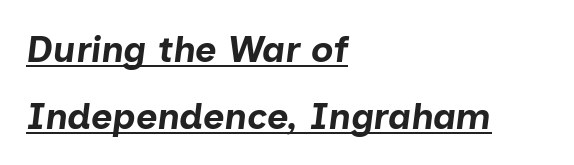
The image shows 37 px bold type, italic (leaning right); set left-aligned, line spacing 1.8x, normal letter spacing, underlined; low stroke contrast and a medium x-height.
